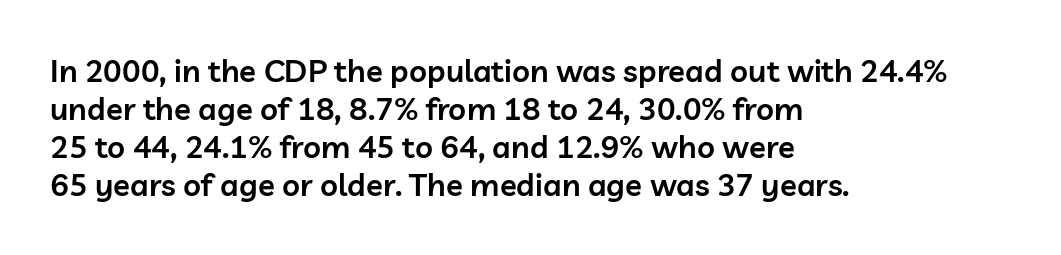
Which margin do the lines hug? The left one — the right edge is uneven. The glyphs in this specimen are sans serif. Just letters on the line, the space beneath them empty. Tall strokes in this sample are plumb rather than angled.
